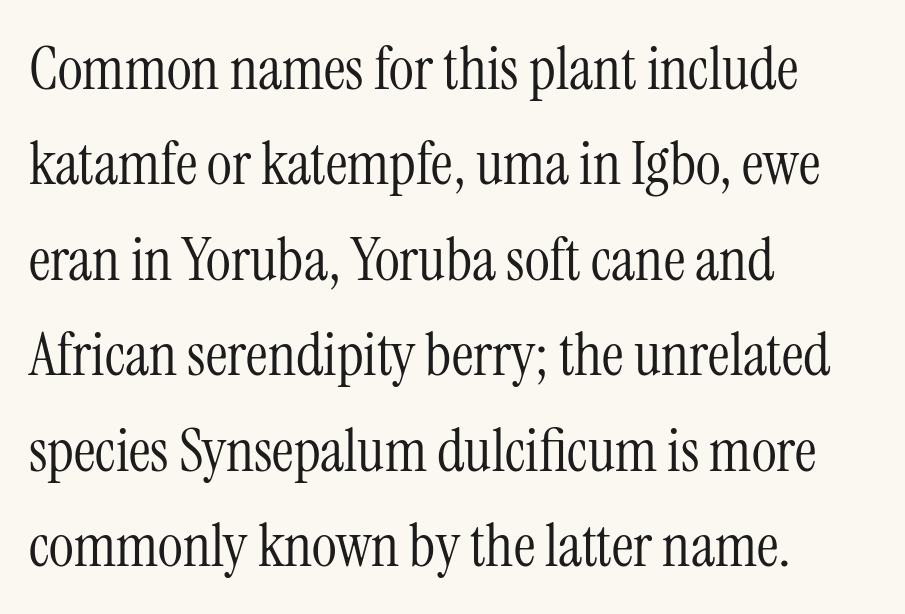
Q: Is the text bold? A: No.
Q: Is the text italic (slanted)? A: No, it is upright.
Q: Is the typeface a serif or a sans-serif typeface? A: Serif.
Q: Is the text underlined? A: No.
Q: How is the paragraph aligned? A: Left-aligned.
Q: Is the spacing between letters normal or unusually wide? A: Normal.
Q: Is the spacing between lines tight, normal or loose? A: Normal.
Q: Width (condensed, normal, or wide)? A: Condensed.
Q: Stroke contrast? A: Medium.
Q: x-height? A: Medium.
Q: Monospaced? A: No.
